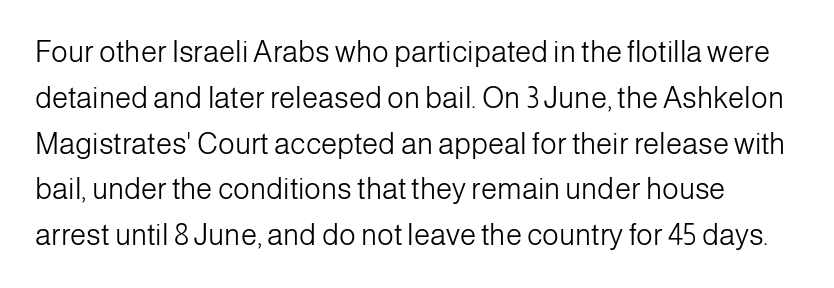
{"serif": "no", "italic": "no", "bold": "no", "weight": "light", "width": "normal", "stroke_contrast": "low", "x_height": "medium", "monospaced": "no", "underline": "no", "line_spacing": "normal", "line_spacing_ratio": 1.58, "letter_spacing": "normal", "letter_spacing_em": 0.0, "glyph_px": 29}
